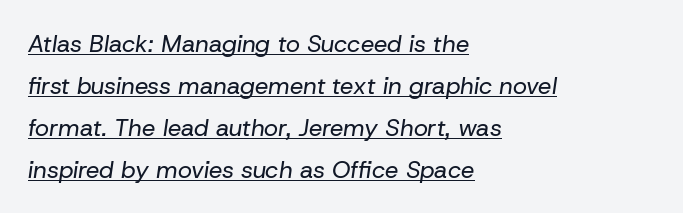
Underline: present. What stands out about the letter spacing? Nothing — it is the standard amount. Every character sits at an angle, as italics do. The typesetting does not lean heavy: it is not bold.
